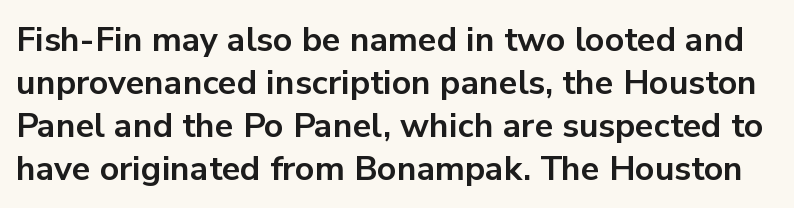
Q: Is the text bold? A: Yes.
Q: Is the text italic (slanted)? A: No, it is upright.
Q: Is the typeface a serif or a sans-serif typeface? A: Sans-serif.
Q: Is the text underlined? A: No.
Q: Is the spacing between letters normal or unusually wide? A: Normal.
Q: Is the spacing between lines tight, normal or loose? A: Normal.
Q: Width (condensed, normal, or wide)? A: Normal.
Q: Stroke contrast? A: Low.
Q: x-height? A: Medium.
Q: Monospaced? A: No.
